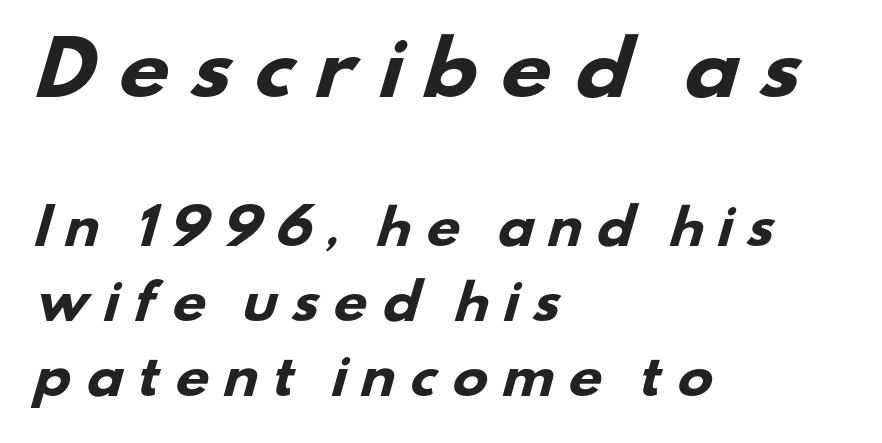
{"serif": "no", "bold": "yes", "weight": "heavy", "width": "wide", "stroke_contrast": "low", "x_height": "small", "monospaced": "no", "underline": "no", "align": "left", "line_spacing": "normal", "line_spacing_ratio": 1.56, "letter_spacing": "wide", "letter_spacing_em": 0.27, "larger_block": "first", "size_ratio": 1.5, "glyph_px": 72}
